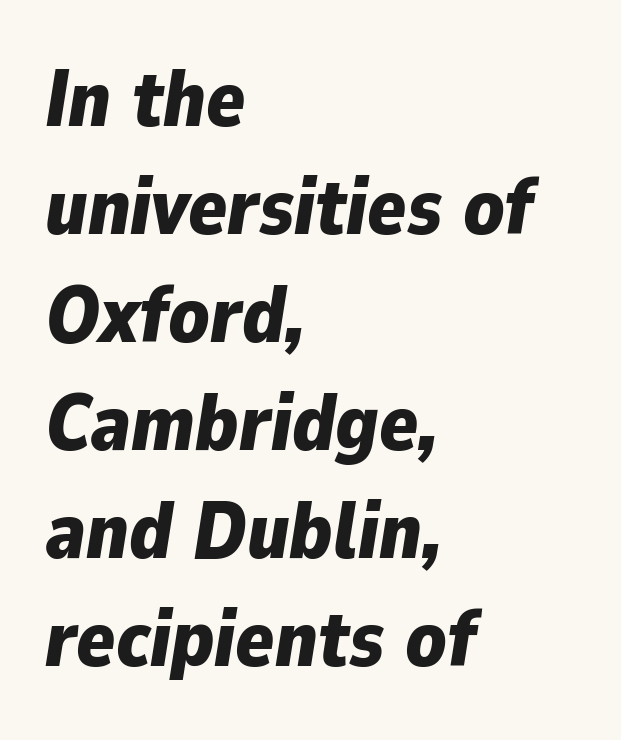
{"italic": "yes", "lean": "right", "slant_degrees": 9, "bold": "yes", "weight": "bold", "width": "normal", "stroke_contrast": "low", "x_height": "medium", "monospaced": "no", "underline": "no", "align": "left", "line_spacing": "normal", "line_spacing_ratio": 1.35, "letter_spacing": "normal", "letter_spacing_em": 0.0, "glyph_px": 80}
